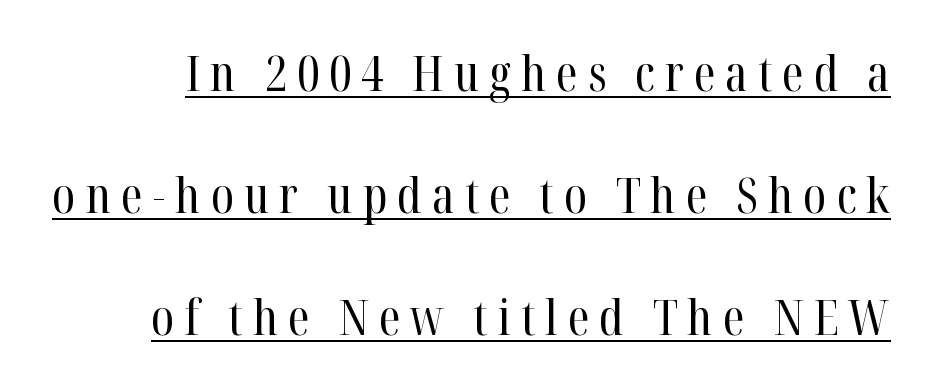
The image shows 50 px regular-weight, condensed serif type, upright; set loose line spacing (2.44x), unusually wide letter spacing (+0.2 em), underlined; high stroke contrast and a medium x-height.
